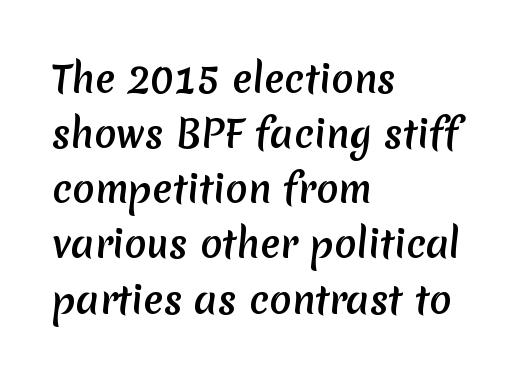
A typesetter would label this face a sans. In terms of leading, this rendering sits right in the middle. Casual observation: everything's shoved over to the left. Tracking here is standard; glyphs follow each other at the usual distance.
